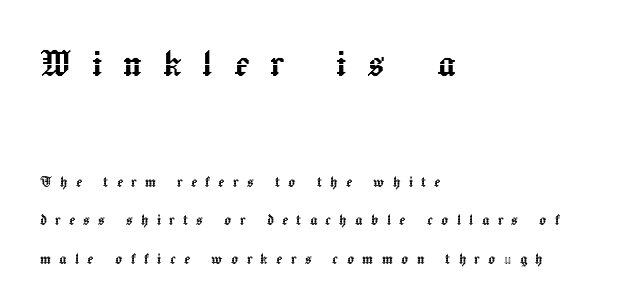
{"italic": "no", "width": "normal", "x_height": "medium", "monospaced": "no", "underline": "no", "align": "left", "line_spacing": "loose", "line_spacing_ratio": 2.13, "letter_spacing": "wide", "letter_spacing_em": 0.46, "larger_block": "first", "size_ratio": 2.5, "glyph_px": 45}
